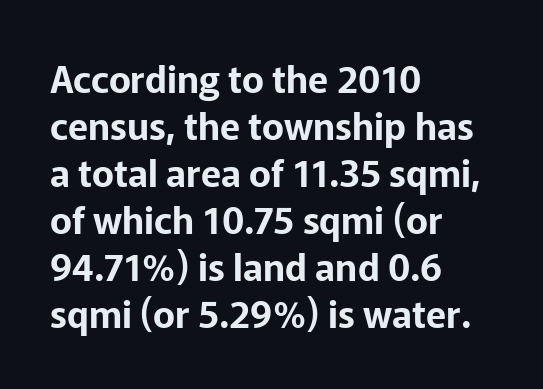
Q: Is the text italic (slanted)? A: No, it is upright.
Q: Is the typeface a serif or a sans-serif typeface? A: Sans-serif.
Q: Is the text underlined? A: No.
Q: How is the paragraph aligned? A: Left-aligned.
Q: Is the spacing between letters normal or unusually wide? A: Normal.
Q: Is the spacing between lines tight, normal or loose? A: Normal.
Q: Width (condensed, normal, or wide)? A: Normal.
Q: Stroke contrast? A: Low.
Q: x-height? A: Medium.
Q: Monospaced? A: No.
